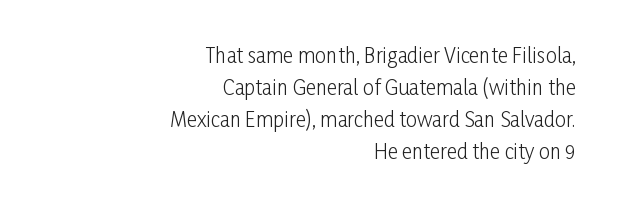
There is no visible air inserted between adjacent glyphs. The letters stand straight up with perfectly vertical stems. In terms of leading, this rendering sits right in the middle. Nobody drew a line under any word here. The typeface has the unassuming heft of standard copy or less.
